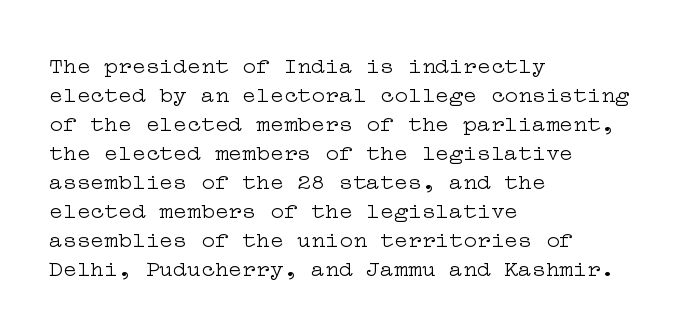
{"italic": "no", "bold": "no", "underline": "no", "align": "left", "line_spacing": "normal", "line_spacing_ratio": 1.26, "letter_spacing": "normal", "letter_spacing_em": 0.0, "glyph_px": 23}
